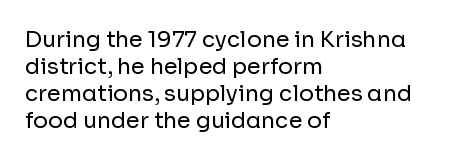
The image shows 22 px text type, upright; set left-aligned, line spacing 1.23x, normal letter spacing, not underlined.
